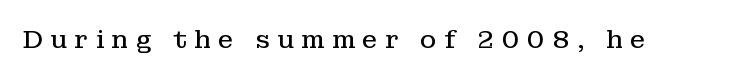
The image shows 25 px text type, upright; set unusually wide letter spacing (+0.29 em), not underlined.
